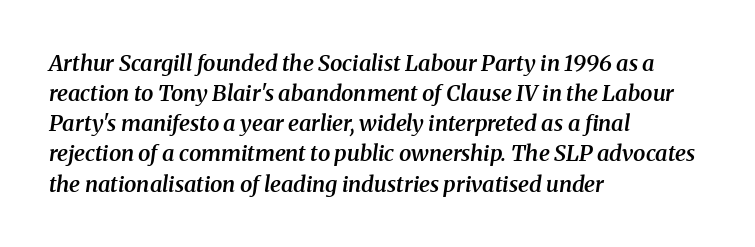
The image shows 22 px text type, italic (leaning right); set left-aligned, normal line spacing (1.37x), normal letter spacing, not underlined.
